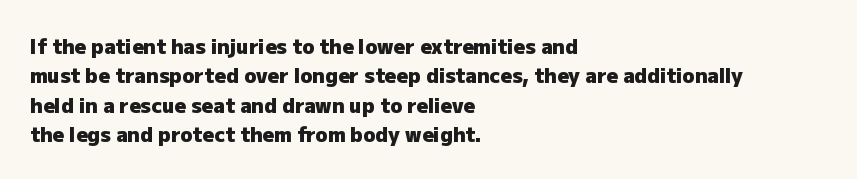
{"italic": "no", "bold": "yes", "underline": "no", "align": "left", "line_spacing": "normal", "line_spacing_ratio": 1.47, "letter_spacing": "normal", "letter_spacing_em": 0.0, "glyph_px": 20}
